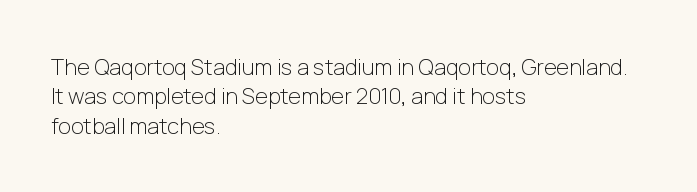
{"italic": "no", "bold": "no", "underline": "no", "align": "left", "line_spacing": "normal", "line_spacing_ratio": 1.33, "letter_spacing": "normal", "letter_spacing_em": 0.0, "glyph_px": 22}
